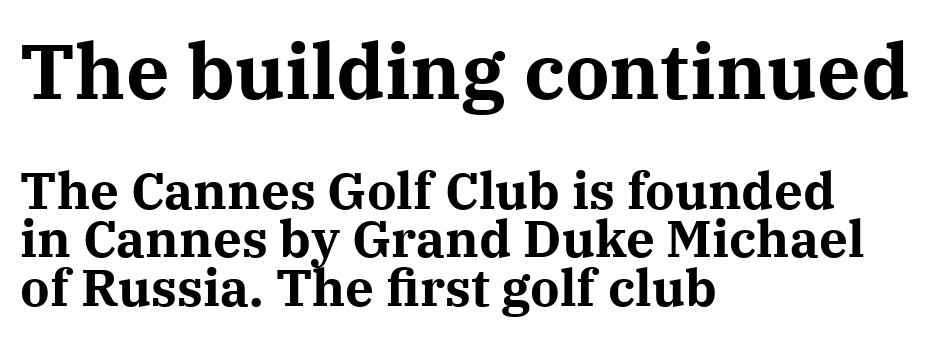
{"serif": "yes", "italic": "no", "bold": "yes", "weight": "bold", "width": "normal", "stroke_contrast": "medium", "x_height": "medium", "monospaced": "no", "underline": "no", "align": "left", "line_spacing": "tight", "line_spacing_ratio": 0.96, "letter_spacing": "normal", "letter_spacing_em": 0.0, "larger_block": "first", "size_ratio": 1.51, "glyph_px": 77}
